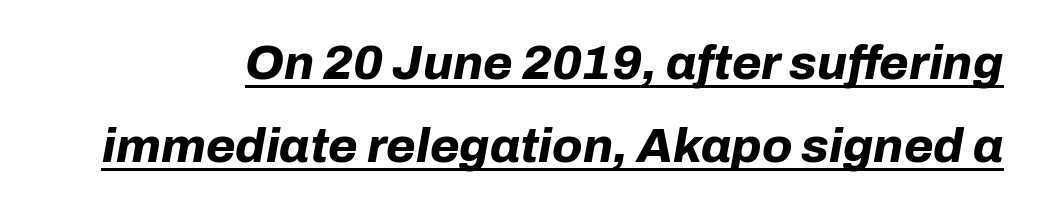
Q: Is the text bold? A: Yes.
Q: Is the text italic (slanted)? A: Yes, it leans right by about 10 degrees.
Q: Is the text underlined? A: Yes.
Q: Is the spacing between letters normal or unusually wide? A: Normal.
Q: Width (condensed, normal, or wide)? A: Normal.
Q: Stroke contrast? A: Low.
Q: x-height? A: Medium.
Q: Monospaced? A: No.
